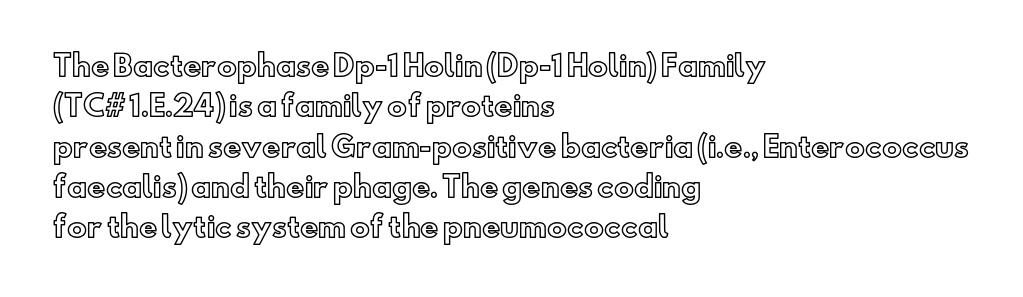
Q: Is the text italic (slanted)? A: No, it is upright.
Q: Is the text underlined? A: No.
Q: How is the paragraph aligned? A: Left-aligned.
Q: Is the spacing between letters normal or unusually wide? A: Normal.
Q: Is the spacing between lines tight, normal or loose? A: Normal.
Q: Width (condensed, normal, or wide)? A: Normal.
Q: x-height? A: Small.
Q: Monospaced? A: No.
